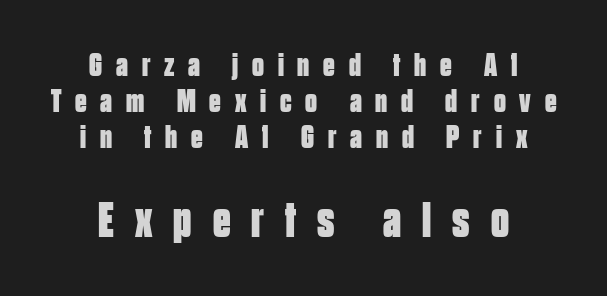
{"serif": "no", "italic": "no", "bold": "yes", "weight": "bold", "width": "condensed", "stroke_contrast": "low", "x_height": "large", "monospaced": "no", "underline": "no", "align": "center", "line_spacing": "tight", "line_spacing_ratio": 1.09, "letter_spacing": "wide", "letter_spacing_em": 0.42, "larger_block": "second", "size_ratio": 1.52, "glyph_px": 50}
